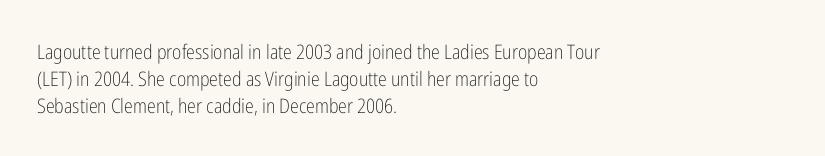
Q: Is the text bold? A: No.
Q: Is the text italic (slanted)? A: No, it is upright.
Q: Is the text underlined? A: No.
Q: How is the paragraph aligned? A: Left-aligned.
Q: Is the spacing between letters normal or unusually wide? A: Normal.
Q: Is the spacing between lines tight, normal or loose? A: Normal.
